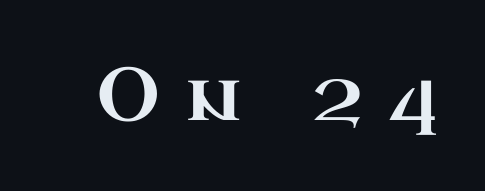
Q: Is the text italic (slanted)? A: No, it is upright.
Q: Is the typeface a serif or a sans-serif typeface? A: Serif.
Q: Is the text underlined? A: No.
Q: Is the spacing between letters normal or unusually wide? A: Unusually wide.
Q: Width (condensed, normal, or wide)? A: Wide.
Q: Stroke contrast? A: High.
Q: x-height? A: Small.
Q: Monospaced? A: No.
